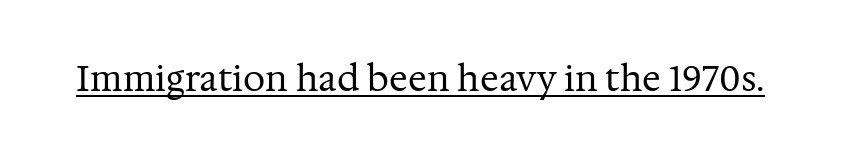
The image shows 35 px regular-weight serif type, upright; set normal letter spacing, underlined; medium stroke contrast and a medium x-height.
